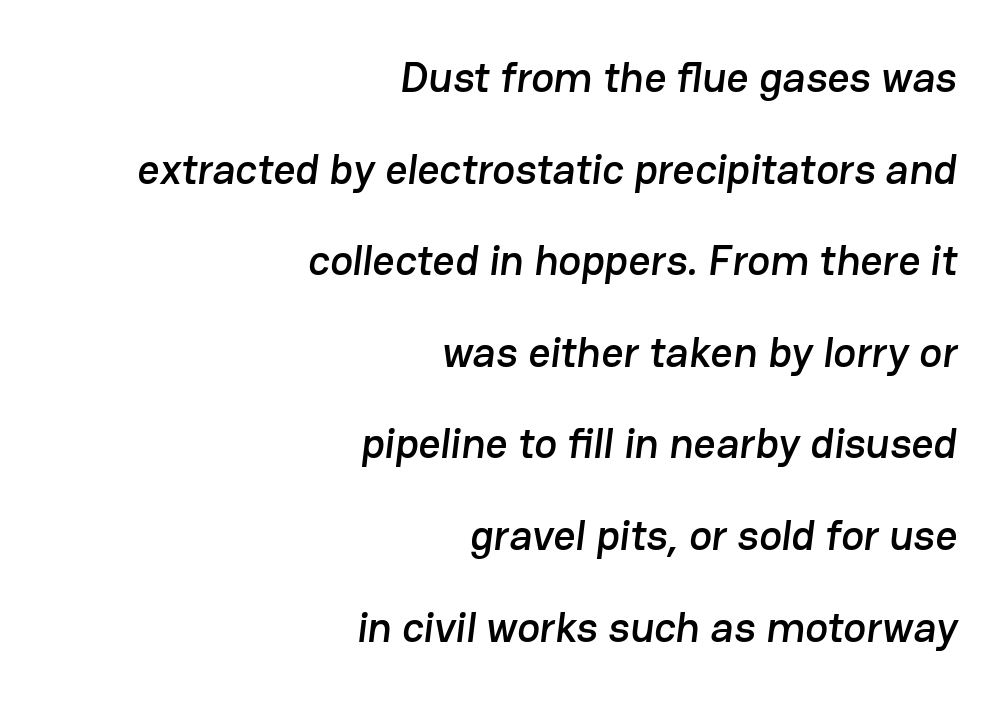
This is sans-serif lettering, the kind often seen on screens and signage. The words here are not underlined. Tracking value appears to be zero — textbook default spacing. Is this a fixed-width face? No — the glyphs have proportional, varying widths. Notice how the passage keeps a crisp vertical edge on the right only.
